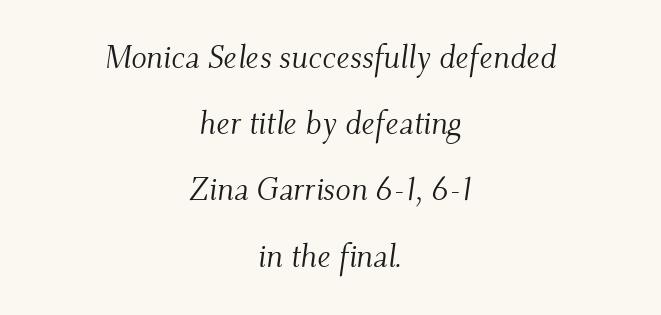
Q: Is the text bold? A: No.
Q: Is the text italic (slanted)? A: Yes, it leans right by about 9 degrees.
Q: Is the typeface a serif or a sans-serif typeface? A: Serif.
Q: Is the text underlined? A: No.
Q: How is the paragraph aligned? A: Centered.
Q: Is the spacing between letters normal or unusually wide? A: Normal.
Q: Is the spacing between lines tight, normal or loose? A: Loose.
Q: Width (condensed, normal, or wide)? A: Normal.
Q: Stroke contrast? A: Medium.
Q: x-height? A: Small.
Q: Monospaced? A: No.
